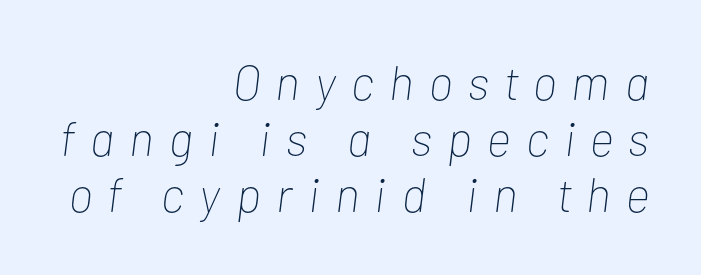
{"italic": "yes", "lean": "right", "slant_degrees": 7, "bold": "no", "weight": "thin", "width": "condensed", "stroke_contrast": "low", "x_height": "medium", "monospaced": "no", "underline": "no", "align": "right", "line_spacing_ratio": 1.17, "letter_spacing": "wide", "letter_spacing_em": 0.32, "glyph_px": 48}
